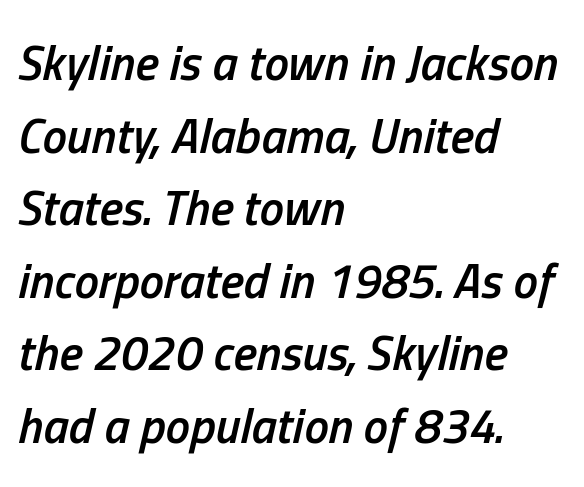
No extra tracking has been applied to these lines. The ragged edge is on the right, which tells us the setting is flush left. The font is running at a semibold setting, under full bold. Check the space under the baseline: it is left empty. Italic: yes, the glyphs are oblique. You could not count columns in this text — the font is proportionally spaced.
